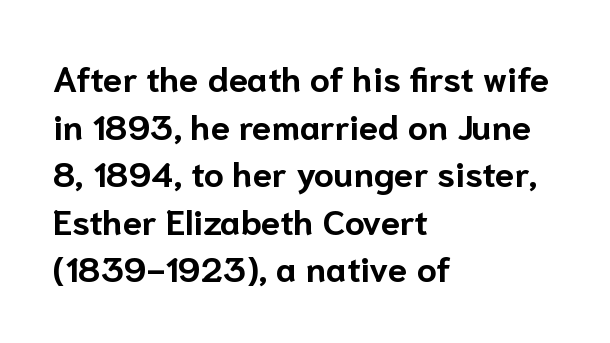
Anything drawn beneath the words? Only blank space. What stands out about the letter spacing? Nothing — it is the standard amount. Posture: vertical. Looks like regular typesetting: each glyph gets only the width it needs. How would I describe the line gaps? Plain and ordinary. A sans-serif font was chosen for this passage.
